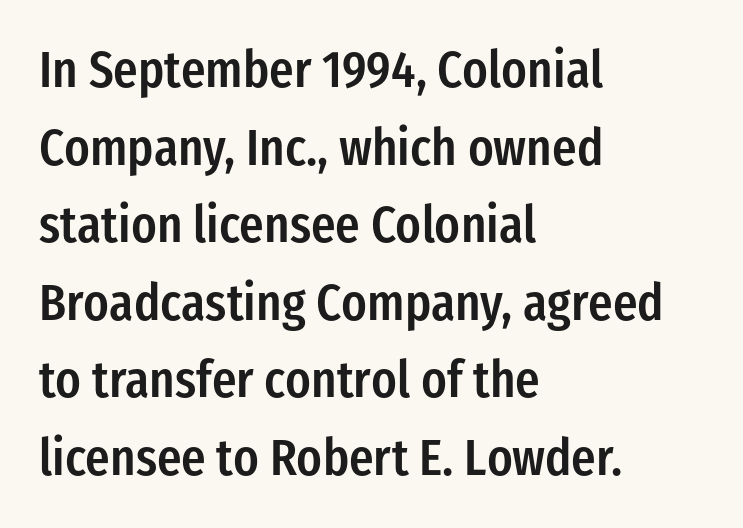
The image shows 51 px semibold, condensed sans-serif type, upright; set left-aligned, normal line spacing (1.52x), normal letter spacing, not underlined; low stroke contrast and a medium x-height.
